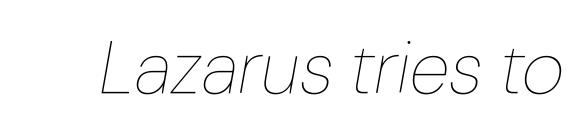
Italic: yes, the glyphs are oblique. Spacing verdict: proportional, widths tailored to each character. This reads as an unemphasized weight, regular at the heaviest. Letters rest on an invisible, unmarked baseline. Nobody touched the tracking dial on this one.
